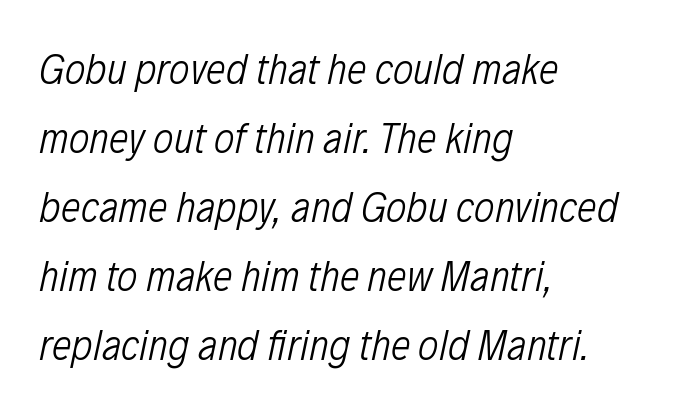
The image shows 44 px light, condensed type, italic (leaning right); set left-aligned, normal line spacing (1.57x), normal letter spacing, not underlined; low stroke contrast and a medium x-height.
